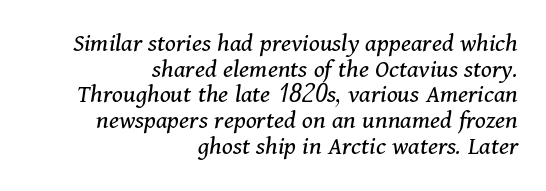
Caption: face not bold, strokes unweighted. There's an unmistakable incline to the writing here. Very little white space separates one row of letters from the next. This rendering uses right alignment, leaving the left contour irregular. Words appear dense and cohesive because spacing is normal.
